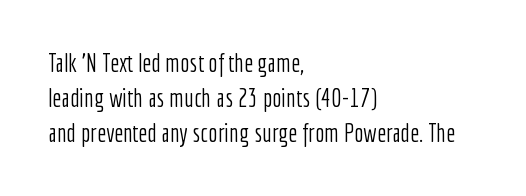
Q: Is the text bold? A: No.
Q: Is the text italic (slanted)? A: No, it is upright.
Q: Is the text underlined? A: No.
Q: How is the paragraph aligned? A: Left-aligned.
Q: Is the spacing between letters normal or unusually wide? A: Normal.
Q: Is the spacing between lines tight, normal or loose? A: Normal.
